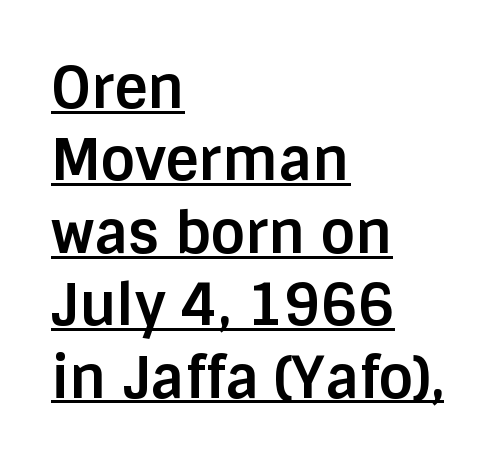
Q: Is the text bold? A: Yes.
Q: Is the text italic (slanted)? A: No, it is upright.
Q: Is the typeface a serif or a sans-serif typeface? A: Sans-serif.
Q: Is the text underlined? A: Yes.
Q: How is the paragraph aligned? A: Left-aligned.
Q: Is the spacing between letters normal or unusually wide? A: Normal.
Q: Is the spacing between lines tight, normal or loose? A: Normal.
Q: Width (condensed, normal, or wide)? A: Normal.
Q: Stroke contrast? A: Low.
Q: x-height? A: Large.
Q: Monospaced? A: No.
